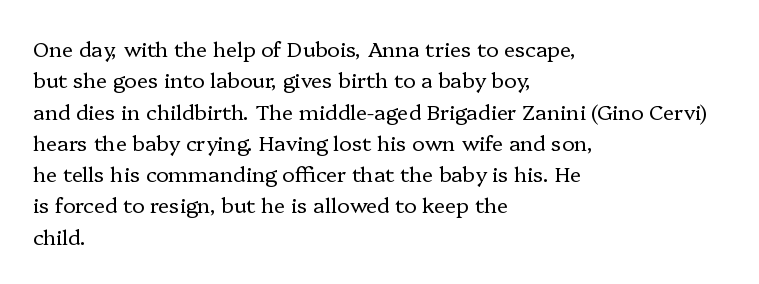
The image shows 21 px text type, upright; set left-aligned, normal line spacing (1.49x), normal letter spacing, not underlined.
